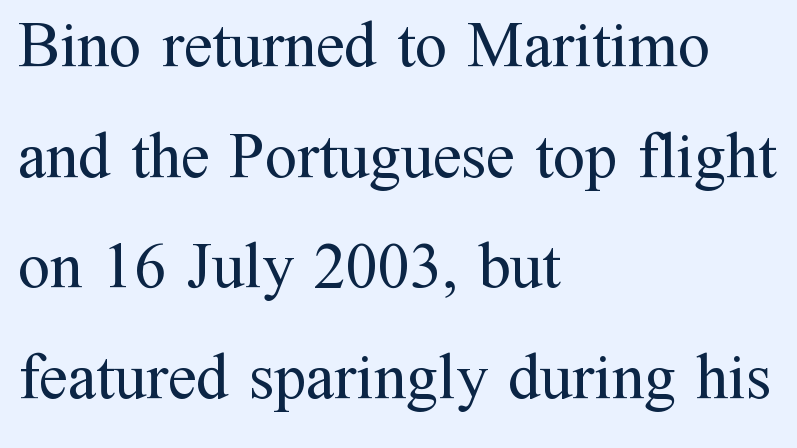
Honestly, there is no underline to notice here at all. The letters sit at their default tracking, neither squeezed nor spread. Check where the strokes stop: tiny serifs finish them off. Bold? No — there's no thickening of the strokes.
